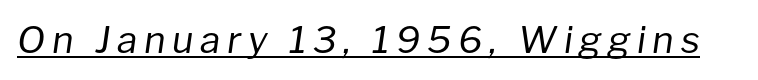
Q: Is the text bold? A: No.
Q: Is the text italic (slanted)? A: Yes, it leans right by about 8 degrees.
Q: Is the text underlined? A: Yes.
Q: Width (condensed, normal, or wide)? A: Normal.
Q: Stroke contrast? A: Low.
Q: x-height? A: Medium.
Q: Monospaced? A: No.
